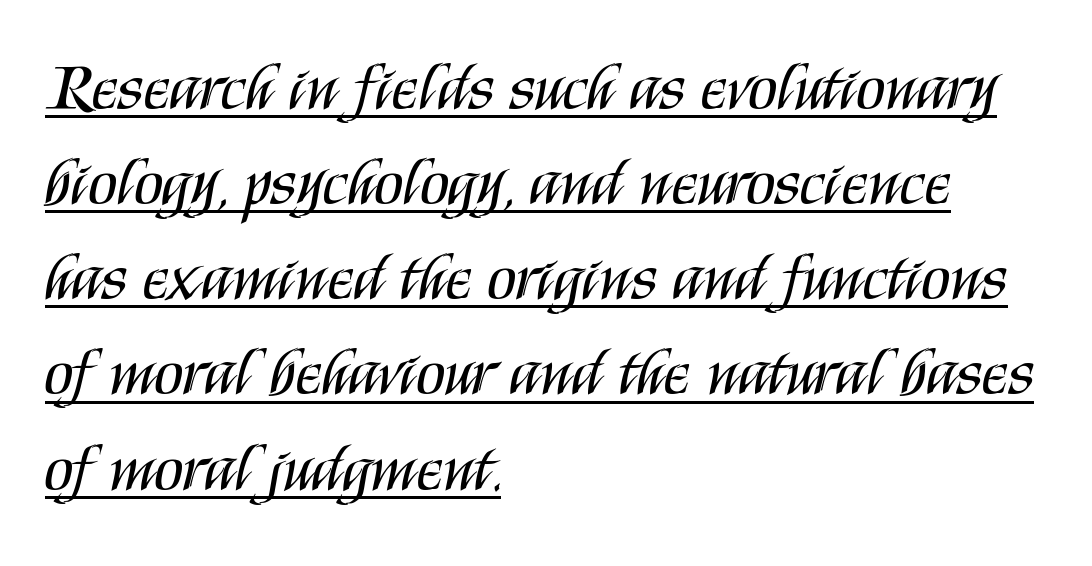
{"serif": "no", "bold": "no", "weight": "regular", "width": "condensed", "stroke_contrast": "medium", "x_height": "large", "monospaced": "no", "underline": "yes", "align": "left", "line_spacing": "normal", "line_spacing_ratio": 1.42, "letter_spacing": "normal", "letter_spacing_em": 0.0, "glyph_px": 67}
